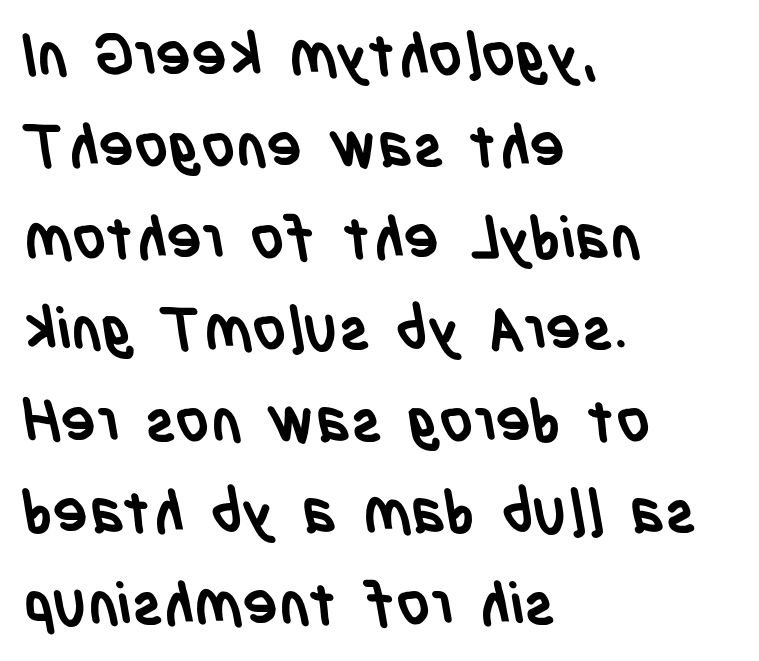
The image shows 59 px semibold, condensed sans-serif type; set left-aligned, normal line spacing (1.55x), normal letter spacing, not underlined; low stroke contrast and a large x-height.
